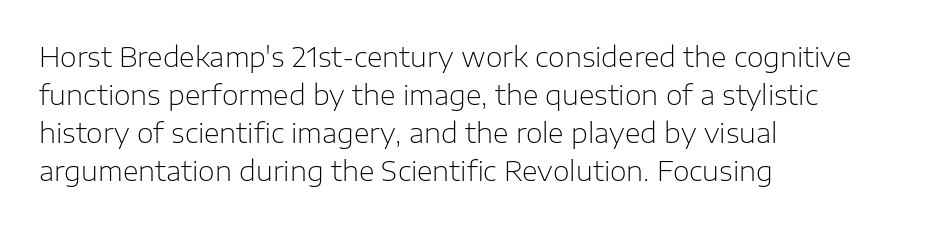
Q: Is the text bold? A: No.
Q: Is the text italic (slanted)? A: No, it is upright.
Q: Is the text underlined? A: No.
Q: How is the paragraph aligned? A: Left-aligned.
Q: Is the spacing between letters normal or unusually wide? A: Normal.
Q: Is the spacing between lines tight, normal or loose? A: Normal.
